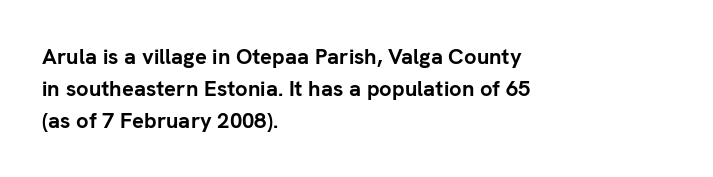
Students, observe: this is what conventionally led text looks like. Ascenders rise straight up at ninety degrees. Pretty heavy lettering here — definitely bold. The words here are not underlined.
